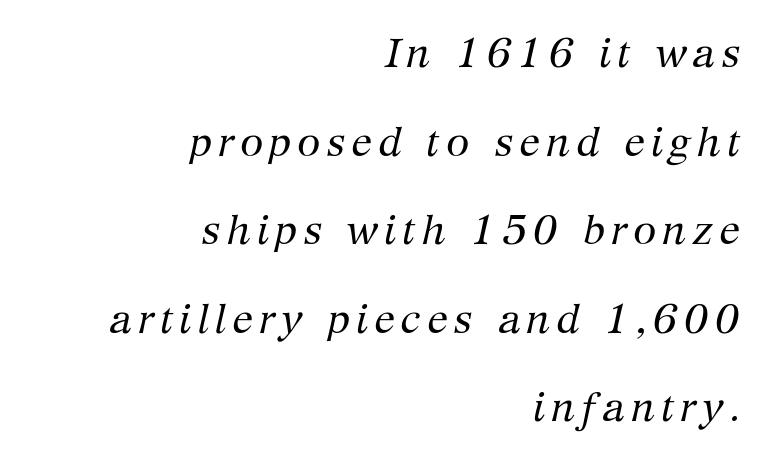
Notice how the passage keeps a crisp vertical edge on the right only. Lines of text with bare space underneath. These glyphs show unthickened strokes, regular width or finer. The specimen reads as italic at a glance.
